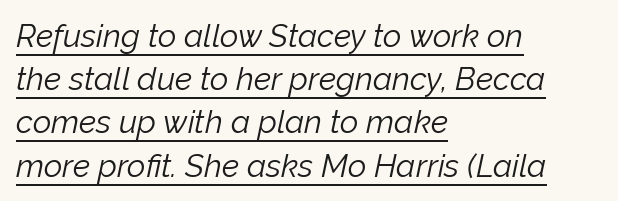
The lettering tilts uniformly, giving the passage an italic look. This rendering uses left alignment, leaving the right contour irregular. Does a line run under the words? Yes, clearly. The letterforms sit shoulder to shoulder at normal distance.
